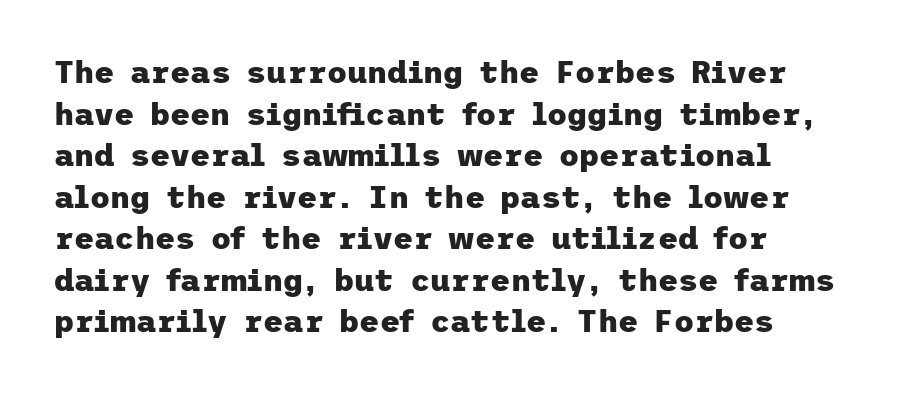
Q: Is the text bold? A: Yes.
Q: Is the text italic (slanted)? A: No, it is upright.
Q: Is the typeface a serif or a sans-serif typeface? A: Sans-serif.
Q: Is the text underlined? A: No.
Q: Is the spacing between letters normal or unusually wide? A: Normal.
Q: Is the spacing between lines tight, normal or loose? A: Normal.
Q: Width (condensed, normal, or wide)? A: Normal.
Q: Stroke contrast? A: Low.
Q: x-height? A: Medium.
